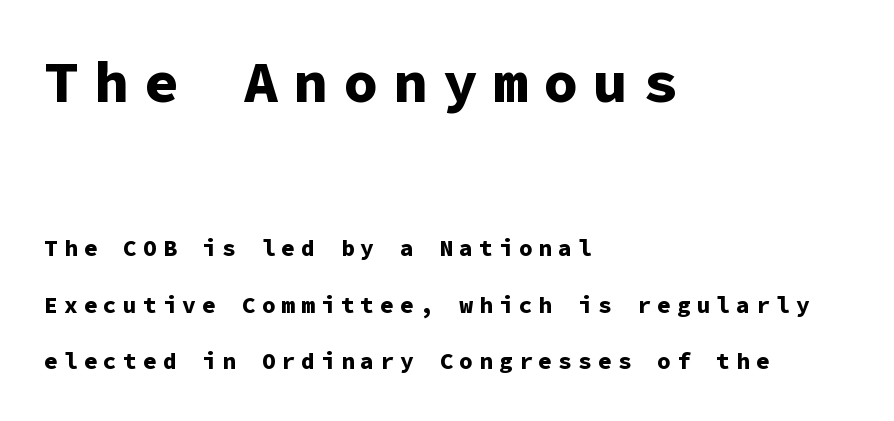
{"serif": "no", "italic": "no", "bold": "yes", "weight": "bold", "width": "normal", "stroke_contrast": "low", "x_height": "medium", "monospaced": "yes", "underline": "no", "align": "left", "line_spacing": "loose", "line_spacing_ratio": 2.46, "letter_spacing": "wide", "letter_spacing_em": 0.26, "larger_block": "first", "size_ratio": 2.52, "glyph_px": 58}
